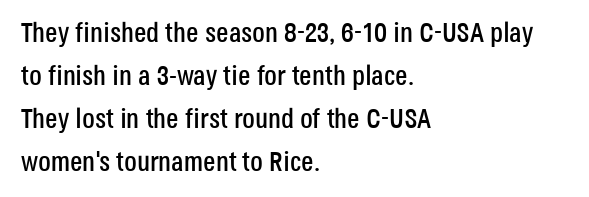
Q: Is the text italic (slanted)? A: No, it is upright.
Q: Is the typeface a serif or a sans-serif typeface? A: Sans-serif.
Q: Is the text underlined? A: No.
Q: How is the paragraph aligned? A: Left-aligned.
Q: Is the spacing between letters normal or unusually wide? A: Normal.
Q: Is the spacing between lines tight, normal or loose? A: Normal.
Q: Width (condensed, normal, or wide)? A: Condensed.
Q: Stroke contrast? A: Low.
Q: x-height? A: Large.
Q: Monospaced? A: No.
